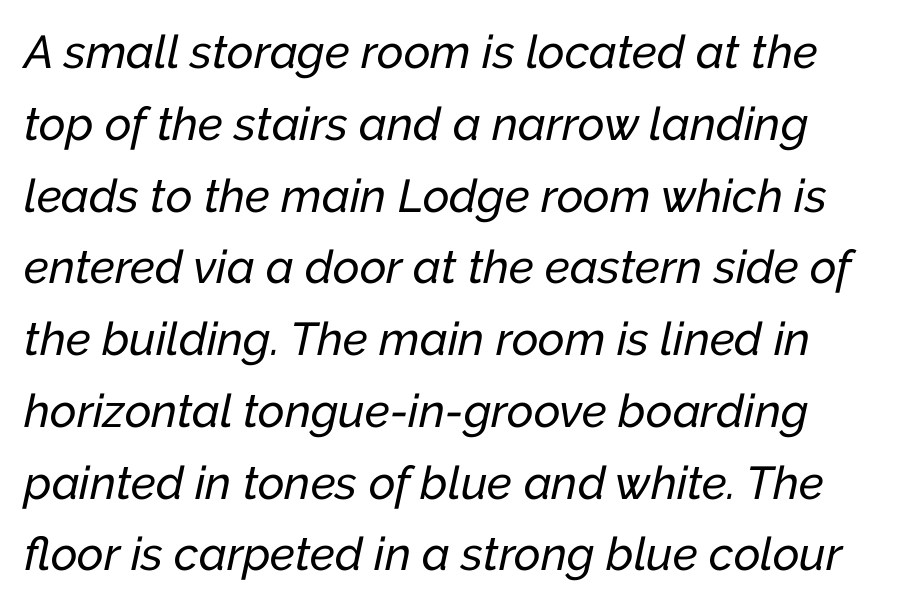
Slanted lettering throughout. The block of text has a typical density, with ordinary space between rows. The gap between lines stays unmarked. Is the letter spacing exaggerated? No — it looks like the ordinary default. Proportional: the letters do not fall into vertical columns.
